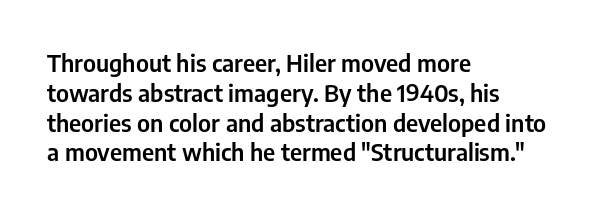
{"italic": "no", "underline": "no", "align": "left", "line_spacing_ratio": 1.24, "letter_spacing": "normal", "letter_spacing_em": 0.0, "glyph_px": 24}
